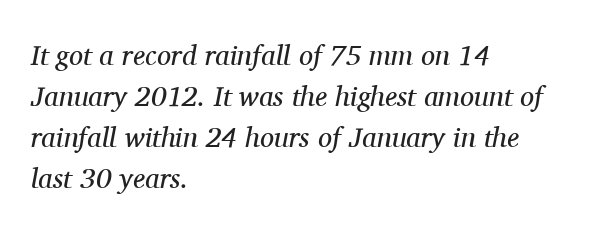
{"serif": "yes", "italic": "yes", "lean": "right", "slant_degrees": 11, "bold": "no", "weight": "regular", "width": "normal", "stroke_contrast": "medium", "x_height": "medium", "monospaced": "no", "underline": "no", "align": "left", "line_spacing": "normal", "line_spacing_ratio": 1.47, "letter_spacing": "normal", "letter_spacing_em": 0.0, "glyph_px": 28}
